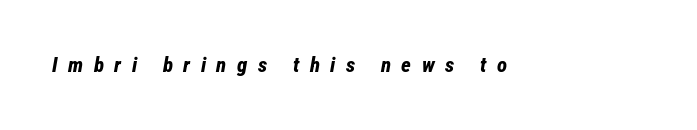
{"italic": "yes", "lean": "right", "slant_degrees": 12, "bold": "yes", "underline": "no", "letter_spacing": "wide", "letter_spacing_em": 0.5, "glyph_px": 21}
